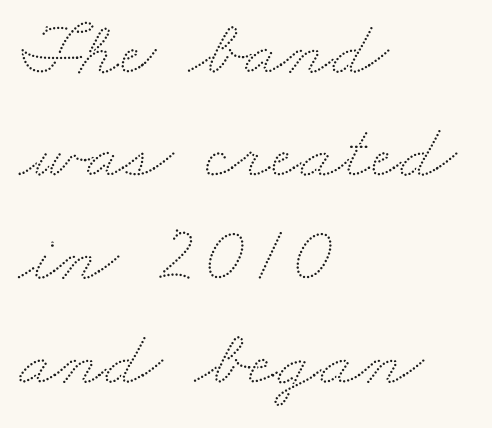
Beneath every word, the page is bare. Spacing between characters is what you'd get straight out of the box. This sample has the flowing, uneven cadence of proportional lettering. The space between consecutive lines is moderate. A classic flush-left, rag-right setting is used for this passage.
